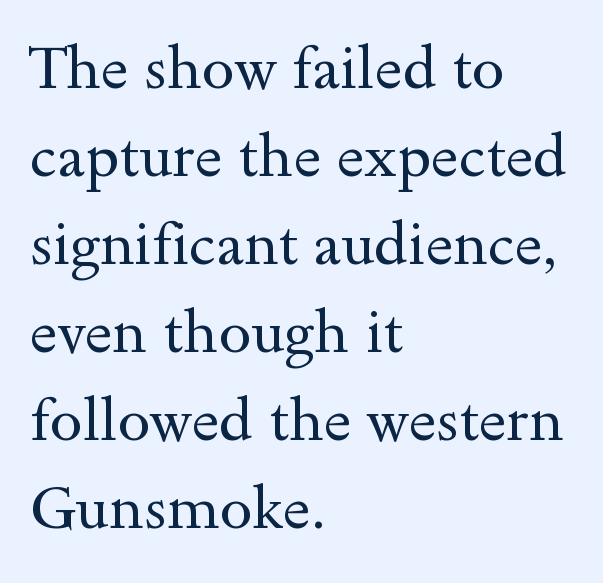
Q: Is the text bold? A: No.
Q: Is the text italic (slanted)? A: No, it is upright.
Q: Is the typeface a serif or a sans-serif typeface? A: Serif.
Q: Is the text underlined? A: No.
Q: How is the paragraph aligned? A: Left-aligned.
Q: Is the spacing between letters normal or unusually wide? A: Normal.
Q: Is the spacing between lines tight, normal or loose? A: Normal.
Q: Width (condensed, normal, or wide)? A: Wide.
Q: x-height? A: Small.
Q: Monospaced? A: No.
